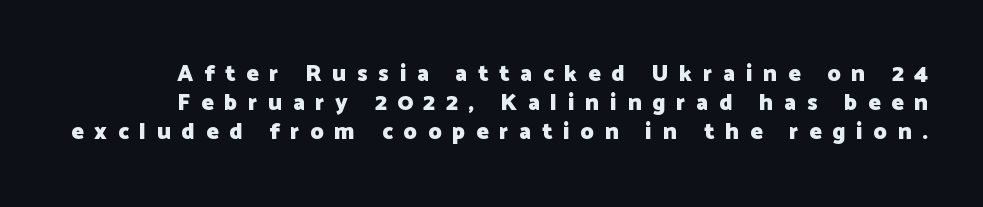
Q: Is the text bold? A: Yes.
Q: Is the text italic (slanted)? A: No, it is upright.
Q: Is the text underlined? A: No.
Q: Is the spacing between letters normal or unusually wide? A: Unusually wide.
Q: Is the spacing between lines tight, normal or loose? A: Normal.
